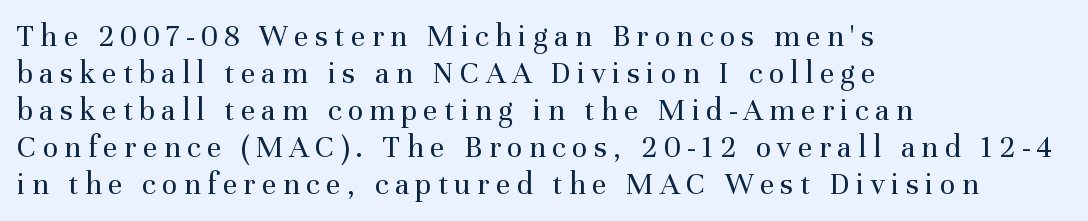
The image shows 32 px regular-weight serif type, upright; set left-aligned, line spacing 1.16x, unusually wide letter spacing (+0.2 em), not underlined; medium stroke contrast and a medium x-height.
